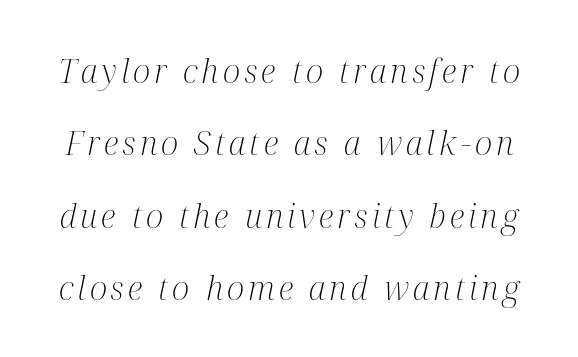
The rendering uses natural spacing where letterforms have individual widths. This is oblique type, the kind used for emphasis or titles. Words float on clear page, feet unadorned. The text was rendered using a seriffed face with decorative stroke endings.
